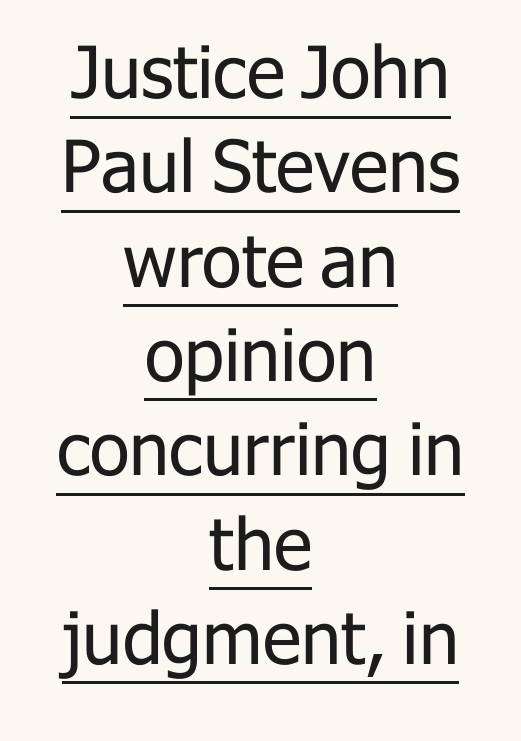
Q: Is the text bold? A: No.
Q: Is the text italic (slanted)? A: No, it is upright.
Q: Is the typeface a serif or a sans-serif typeface? A: Sans-serif.
Q: Is the text underlined? A: Yes.
Q: How is the paragraph aligned? A: Centered.
Q: Is the spacing between letters normal or unusually wide? A: Normal.
Q: Is the spacing between lines tight, normal or loose? A: Normal.
Q: Width (condensed, normal, or wide)? A: Normal.
Q: Stroke contrast? A: Low.
Q: x-height? A: Medium.
Q: Monospaced? A: No.
